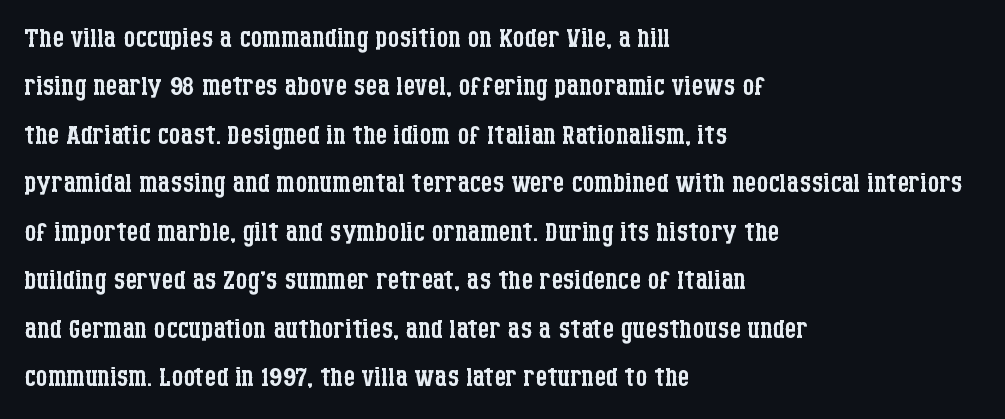
The image shows 37 px regular-weight, condensed serif type, upright; set left-aligned, normal line spacing (1.31x), normal letter spacing, not underlined; low stroke contrast and a large x-height.
